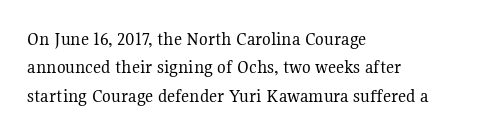
{"italic": "no", "bold": "no", "underline": "no", "align": "left", "line_spacing": "normal", "line_spacing_ratio": 1.42, "letter_spacing": "normal", "letter_spacing_em": 0.0, "glyph_px": 20}
